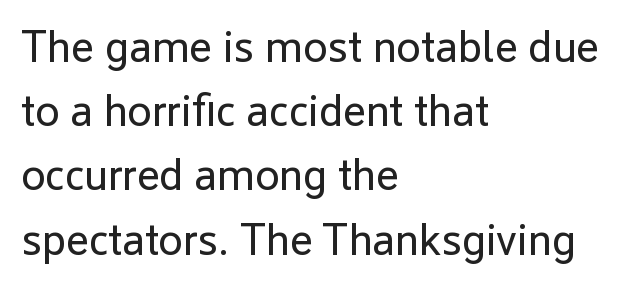
Q: Is the text bold? A: No.
Q: Is the text italic (slanted)? A: No, it is upright.
Q: Is the typeface a serif or a sans-serif typeface? A: Sans-serif.
Q: Is the text underlined? A: No.
Q: How is the paragraph aligned? A: Left-aligned.
Q: Is the spacing between letters normal or unusually wide? A: Normal.
Q: Is the spacing between lines tight, normal or loose? A: Normal.
Q: Width (condensed, normal, or wide)? A: Normal.
Q: Stroke contrast? A: Low.
Q: x-height? A: Medium.
Q: Monospaced? A: No.
